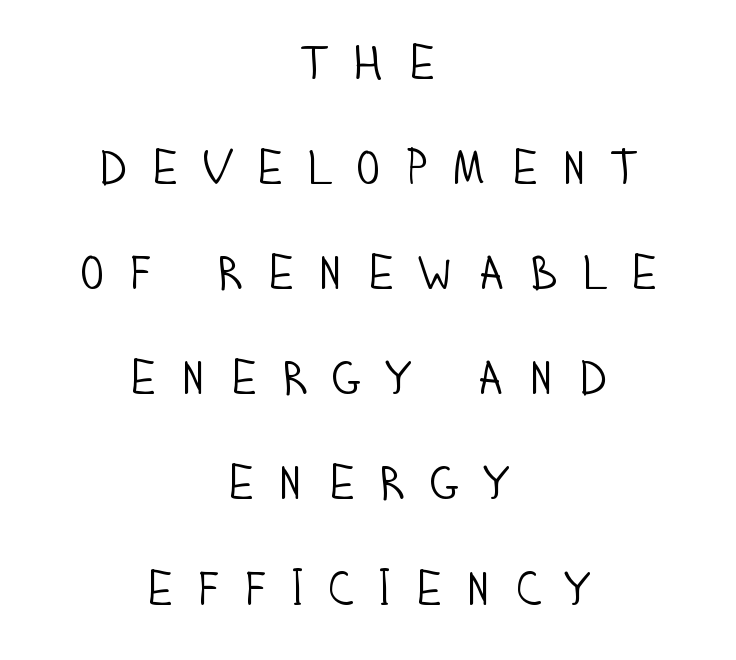
Q: Is the text bold? A: No.
Q: Is the text italic (slanted)? A: No, it is upright.
Q: Is the typeface a serif or a sans-serif typeface? A: Sans-serif.
Q: Is the text underlined? A: No.
Q: How is the paragraph aligned? A: Centered.
Q: Is the spacing between letters normal or unusually wide? A: Unusually wide.
Q: Is the spacing between lines tight, normal or loose? A: Loose.
Q: Width (condensed, normal, or wide)? A: Condensed.
Q: Stroke contrast? A: Low.
Q: x-height? A: Large.
Q: Monospaced? A: No.
